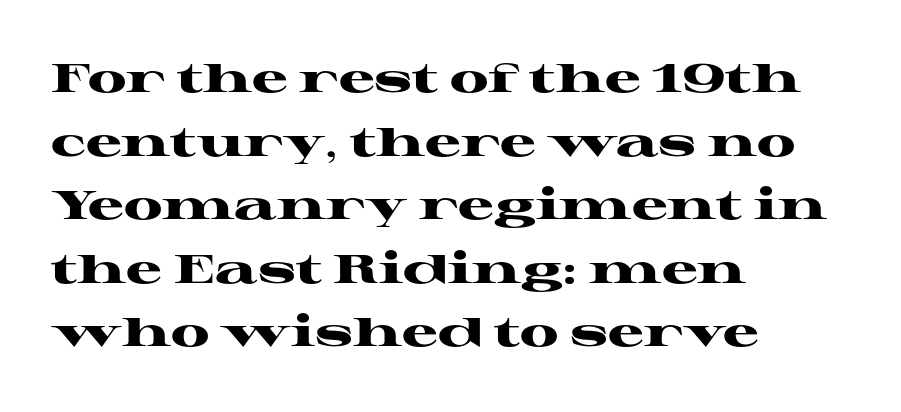
{"serif": "yes", "italic": "no", "bold": "yes", "weight": "heavy", "width": "wide", "stroke_contrast": "high", "x_height": "medium", "monospaced": "no", "underline": "no", "align": "left", "line_spacing": "normal", "line_spacing_ratio": 1.59, "letter_spacing": "normal", "letter_spacing_em": 0.0, "glyph_px": 40}
